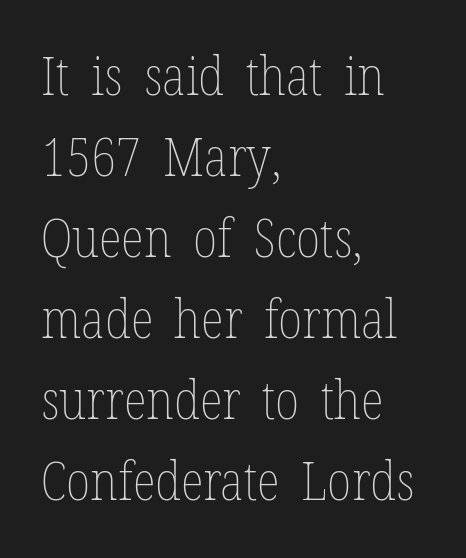
{"italic": "no", "bold": "no", "weight": "thin", "width": "condensed", "stroke_contrast": "low", "x_height": "medium", "monospaced": "no", "underline": "no", "align": "left", "line_spacing": "normal", "line_spacing_ratio": 1.5, "letter_spacing": "normal", "letter_spacing_em": 0.0, "glyph_px": 54}
